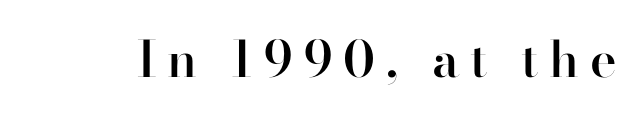
Unlike a clean sans, this face finishes its strokes with serifs. Beneath every word, the page is bare. Note the varied advance widths — an 'i' is clearly narrower than an 'm'. Summary of weight: moderately heavy, a semibold.
